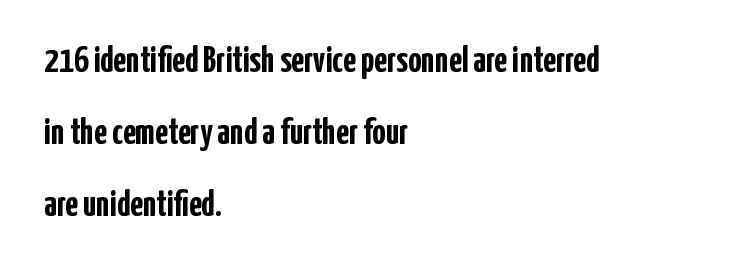
{"serif": "no", "italic": "no", "bold": "yes", "weight": "semibold", "width": "condensed", "stroke_contrast": "low", "x_height": "medium", "monospaced": "no", "underline": "no", "align": "left", "line_spacing": "loose", "line_spacing_ratio": 1.94, "letter_spacing": "normal", "letter_spacing_em": 0.0, "glyph_px": 37}
